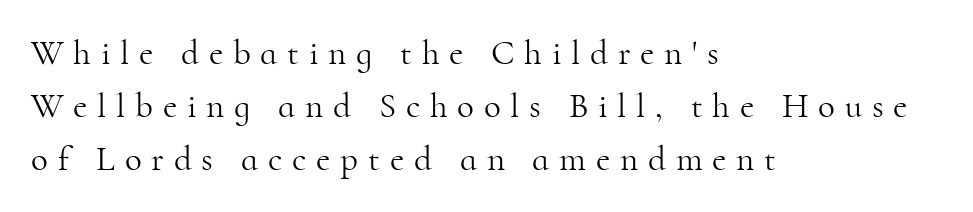
The image shows 35 px light serif type, upright; set left-aligned, normal line spacing (1.51x), unusually wide letter spacing (+0.28 em), not underlined; high stroke contrast and a small x-height.
